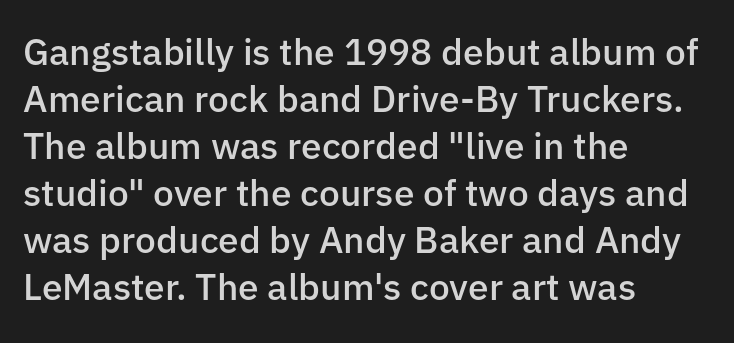
Check where the strokes stop: nothing finishes them off — pure sans. This sample is left-justified, so line endings fall wherever the words run out. Letters rest on an invisible, unmarked baseline. Upright lettering throughout.
